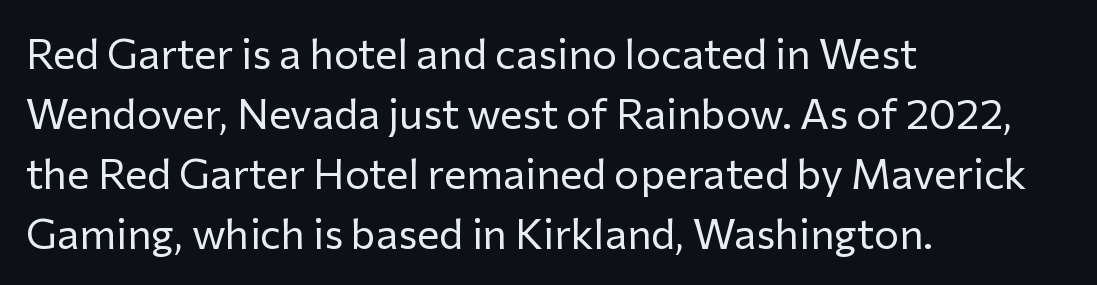
Think of a printed novel: that variable character pitch is what you see here. No word sits above an underline. A typesetter would label this face a sans. Nobody touched the tracking dial on this one.
